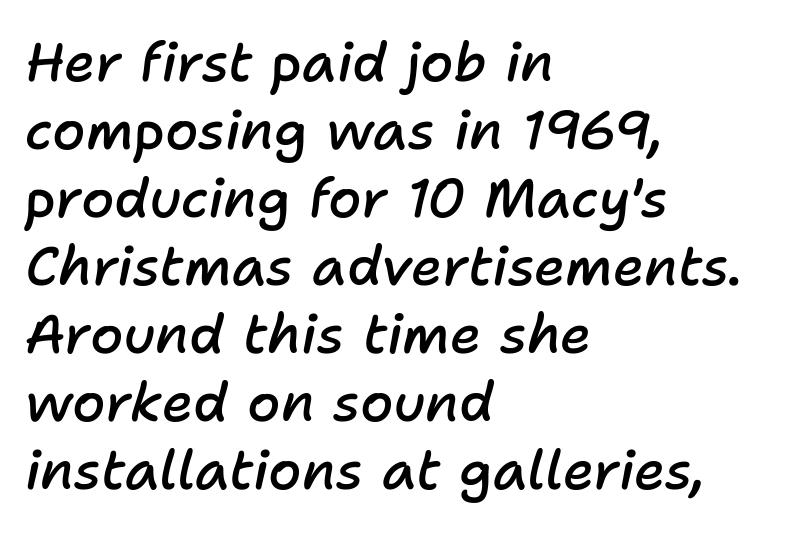
Q: Is the text bold? A: Semi-bold.
Q: Is the text italic (slanted)? A: Yes, it leans right by about 11 degrees.
Q: Is the text underlined? A: No.
Q: How is the paragraph aligned? A: Left-aligned.
Q: Is the spacing between letters normal or unusually wide? A: Normal.
Q: Is the spacing between lines tight, normal or loose? A: Normal.
Q: Width (condensed, normal, or wide)? A: Normal.
Q: Stroke contrast? A: Low.
Q: x-height? A: Medium.
Q: Monospaced? A: No.
